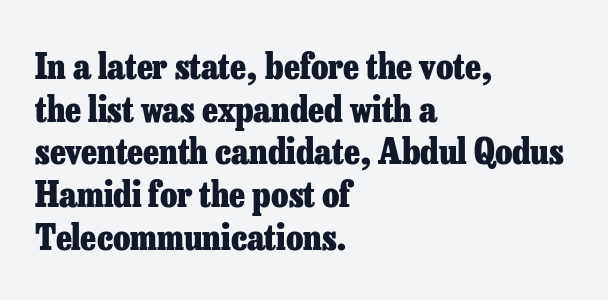
Q: Is the text bold? A: Yes.
Q: Is the text italic (slanted)? A: No, it is upright.
Q: Is the typeface a serif or a sans-serif typeface? A: Serif.
Q: Is the text underlined? A: No.
Q: How is the paragraph aligned? A: Left-aligned.
Q: Is the spacing between letters normal or unusually wide? A: Normal.
Q: Width (condensed, normal, or wide)? A: Normal.
Q: Stroke contrast? A: Low.
Q: x-height? A: Medium.
Q: Monospaced? A: No.
